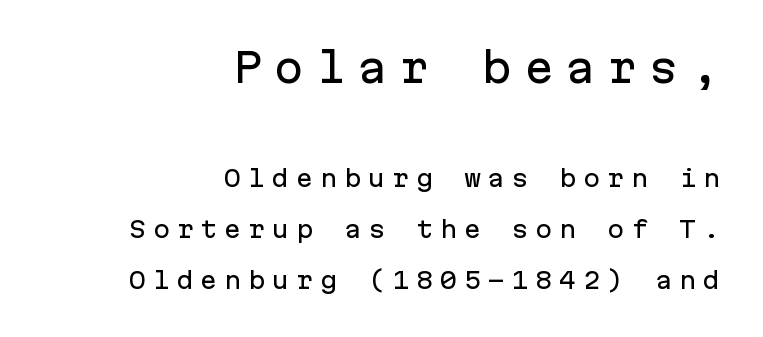
{"serif": "no", "italic": "no", "width": "normal", "stroke_contrast": "low", "x_height": "medium", "monospaced": "yes", "underline": "no", "align": "right", "line_spacing": "loose", "line_spacing_ratio": 2.22, "letter_spacing": "wide", "letter_spacing_em": 0.29, "larger_block": "first", "size_ratio": 1.74, "glyph_px": 40}
